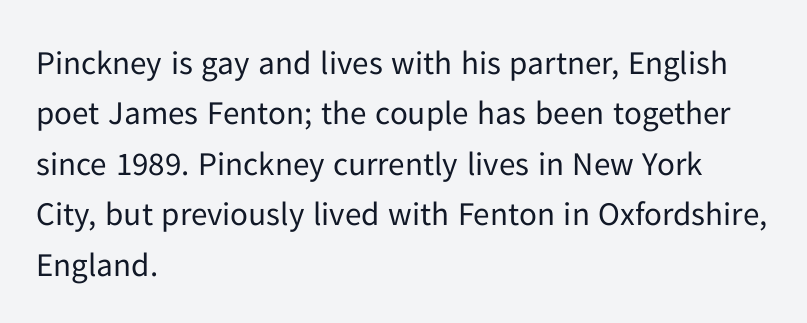
{"serif": "no", "italic": "no", "bold": "no", "weight": "regular", "width": "normal", "stroke_contrast": "low", "x_height": "medium", "monospaced": "no", "underline": "no", "align": "left", "line_spacing": "normal", "line_spacing_ratio": 1.53, "letter_spacing": "normal", "letter_spacing_em": 0.0, "glyph_px": 33}
